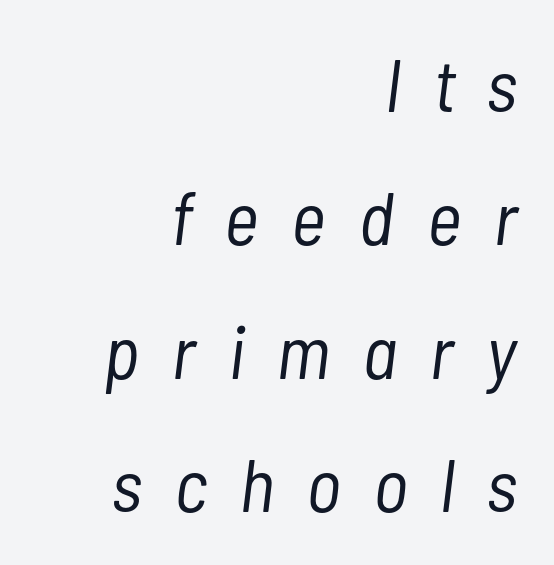
The image shows 75 px light, condensed type, italic (leaning right); set right-aligned, line spacing 1.78x, unusually wide letter spacing (+0.44 em), not underlined; low stroke contrast and a medium x-height.
